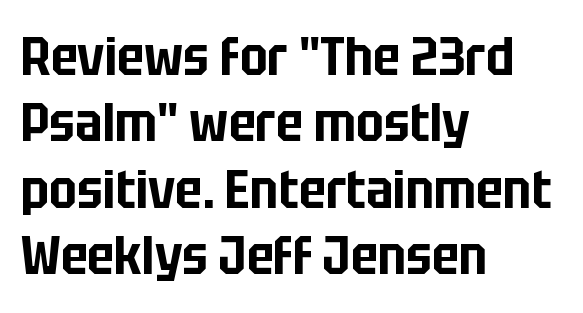
This sample is left-justified, so line endings fall wherever the words run out. Honestly, there is no underline to notice here at all. How are the letters spaced? Ordinarily, with no added tracking. The face used here is a sans, in the tradition of grotesques and geometrics. The face used here is proportionally spaced, like ordinary book or web type. Style check: upright.
